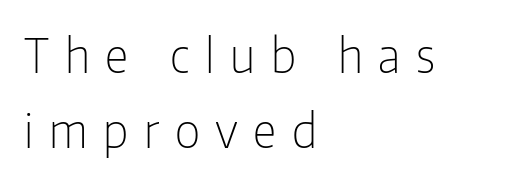
Q: Is the text bold? A: No.
Q: Is the text italic (slanted)? A: No, it is upright.
Q: Is the typeface a serif or a sans-serif typeface? A: Sans-serif.
Q: Is the text underlined? A: No.
Q: How is the paragraph aligned? A: Left-aligned.
Q: Is the spacing between letters normal or unusually wide? A: Unusually wide.
Q: Is the spacing between lines tight, normal or loose? A: Normal.
Q: Width (condensed, normal, or wide)? A: Condensed.
Q: Stroke contrast? A: Low.
Q: x-height? A: Medium.
Q: Monospaced? A: No.
